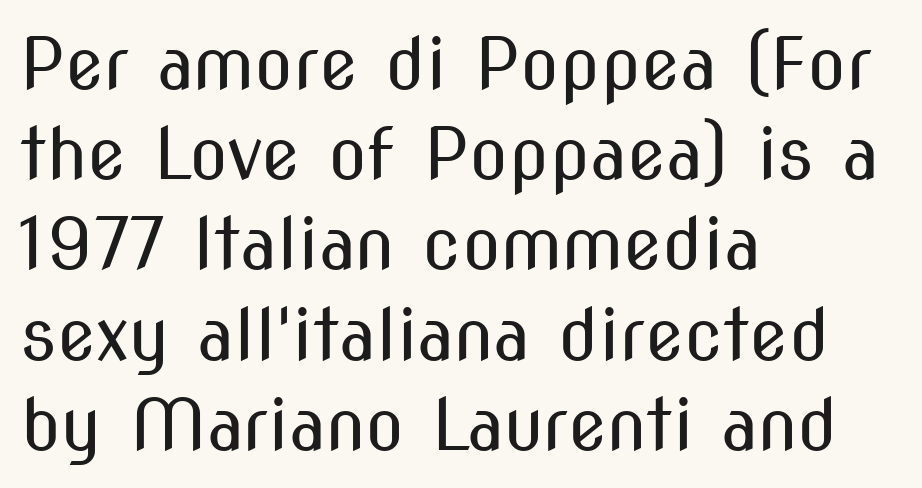
The image shows 71 px regular-weight, condensed sans-serif type, upright; set left-aligned, normal line spacing (1.27x), normal letter spacing, not underlined; medium stroke contrast and a medium x-height.
